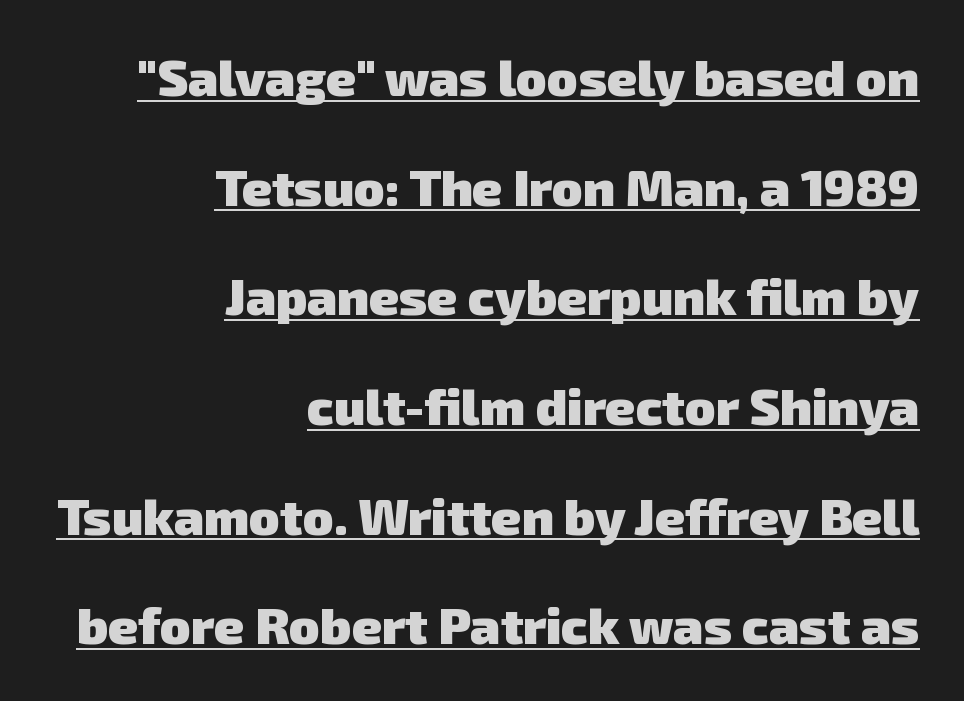
Q: Is the text bold? A: Yes.
Q: Is the typeface a serif or a sans-serif typeface? A: Sans-serif.
Q: Is the text underlined? A: Yes.
Q: How is the paragraph aligned? A: Right-aligned.
Q: Is the spacing between letters normal or unusually wide? A: Normal.
Q: Is the spacing between lines tight, normal or loose? A: Loose.
Q: Width (condensed, normal, or wide)? A: Normal.
Q: Stroke contrast? A: Low.
Q: x-height? A: Medium.
Q: Monospaced? A: No.
